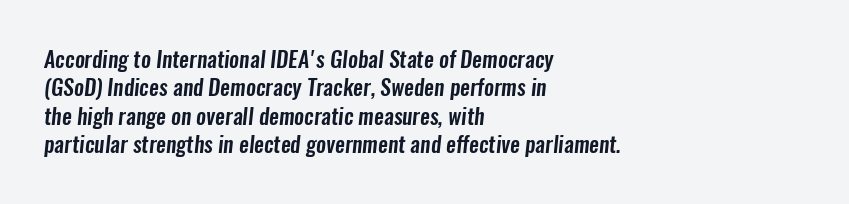
Q: Is the text underlined? A: No.
Q: How is the paragraph aligned? A: Left-aligned.
Q: Is the spacing between letters normal or unusually wide? A: Normal.
Q: Is the spacing between lines tight, normal or loose? A: Normal.
